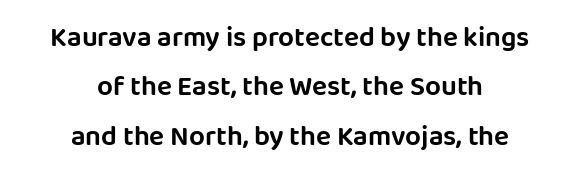
Q: Is the text italic (slanted)? A: No, it is upright.
Q: Is the typeface a serif or a sans-serif typeface? A: Sans-serif.
Q: Is the text underlined? A: No.
Q: How is the paragraph aligned? A: Centered.
Q: Is the spacing between letters normal or unusually wide? A: Normal.
Q: Width (condensed, normal, or wide)? A: Normal.
Q: Stroke contrast? A: Low.
Q: x-height? A: Large.
Q: Monospaced? A: No.
